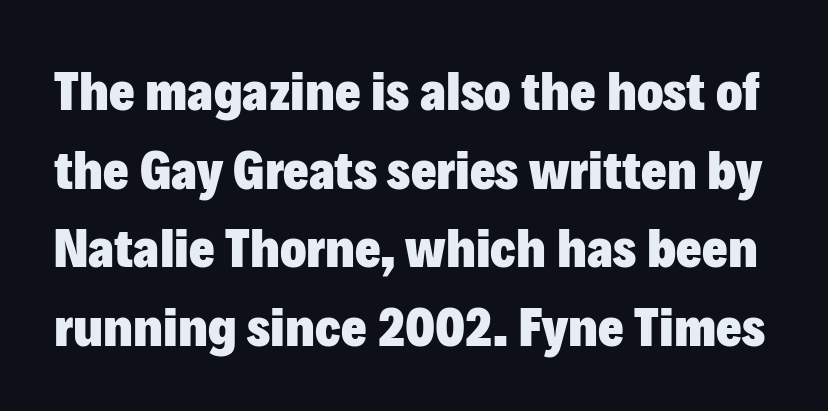
Q: Is the text bold? A: Yes.
Q: Is the text italic (slanted)? A: No, it is upright.
Q: Is the typeface a serif or a sans-serif typeface? A: Sans-serif.
Q: Is the text underlined? A: No.
Q: Is the spacing between letters normal or unusually wide? A: Normal.
Q: Is the spacing between lines tight, normal or loose? A: Normal.
Q: Width (condensed, normal, or wide)? A: Normal.
Q: Stroke contrast? A: Low.
Q: x-height? A: Medium.
Q: Monospaced? A: No.
